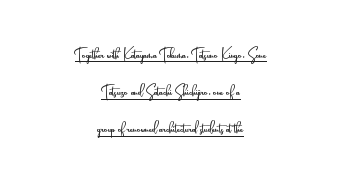
Horizontal alignment here is central, giving a formal, balanced look. Stems here are at most as thick as an everyday book face. Glyph-to-glyph distance matches everyday printed text. Somebody hit Ctrl+U on this one — the words are underlined.
